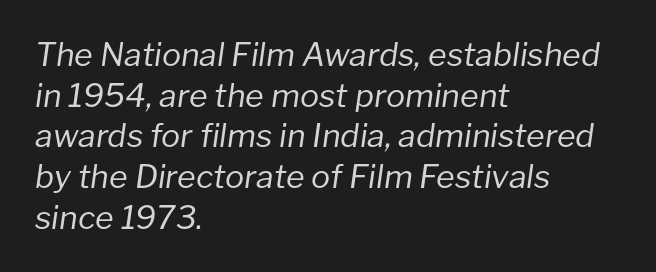
{"italic": "yes", "lean": "right", "slant_degrees": 8, "bold": "no", "weight": "regular", "width": "normal", "stroke_contrast": "low", "x_height": "medium", "monospaced": "no", "underline": "no", "align": "left", "line_spacing": "normal", "line_spacing_ratio": 1.27, "letter_spacing": "normal", "letter_spacing_em": 0.0, "glyph_px": 32}
